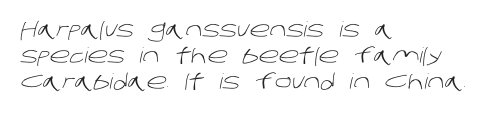
Weight: regular or lighter. One-word summary of the alignment: left. In terms of leading, this rendering sits right in the middle. The horizontal fit of the characters is conventional and even.
